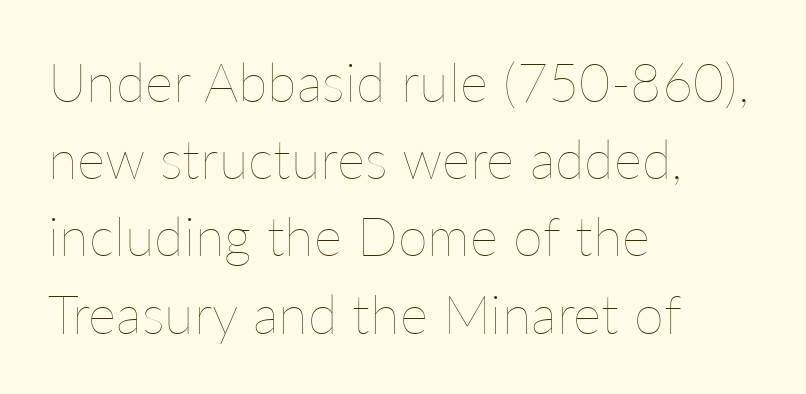
Q: Is the text bold? A: No.
Q: Is the text italic (slanted)? A: No, it is upright.
Q: Is the text underlined? A: No.
Q: How is the paragraph aligned? A: Left-aligned.
Q: Is the spacing between letters normal or unusually wide? A: Normal.
Q: Is the spacing between lines tight, normal or loose? A: Normal.
Q: Width (condensed, normal, or wide)? A: Normal.
Q: Stroke contrast? A: Low.
Q: x-height? A: Medium.
Q: Monospaced? A: No.
